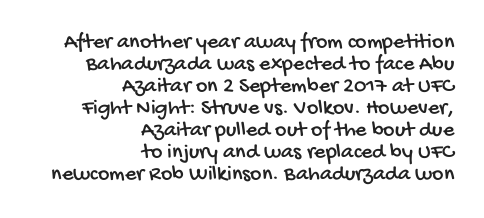
{"underline": "no", "align": "right", "line_spacing": "tight", "line_spacing_ratio": 1.0, "letter_spacing": "normal", "letter_spacing_em": 0.0, "glyph_px": 22}
